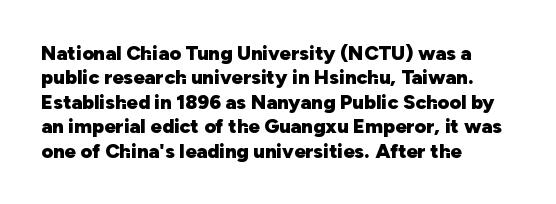
Q: Is the text bold? A: Yes.
Q: Is the text italic (slanted)? A: No, it is upright.
Q: Is the text underlined? A: No.
Q: How is the paragraph aligned? A: Left-aligned.
Q: Is the spacing between letters normal or unusually wide? A: Normal.
